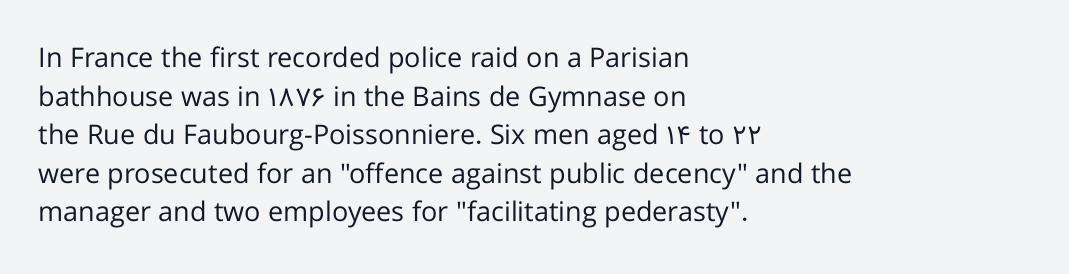
The image shows 27 px text type, upright; set left-aligned, normal line spacing (1.43x), normal letter spacing, not underlined.
